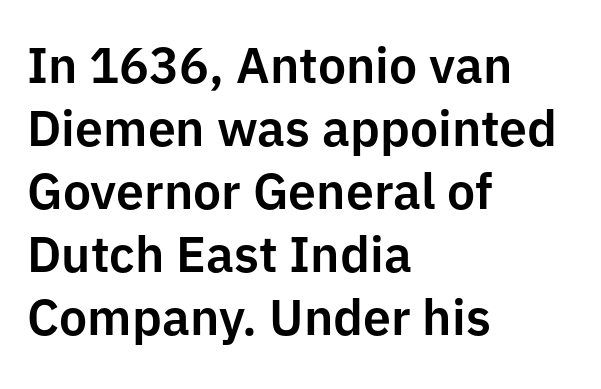
Q: Is the text italic (slanted)? A: No, it is upright.
Q: Is the typeface a serif or a sans-serif typeface? A: Sans-serif.
Q: Is the text underlined? A: No.
Q: How is the paragraph aligned? A: Left-aligned.
Q: Is the spacing between letters normal or unusually wide? A: Normal.
Q: Is the spacing between lines tight, normal or loose? A: Normal.
Q: Width (condensed, normal, or wide)? A: Normal.
Q: Stroke contrast? A: Low.
Q: x-height? A: Medium.
Q: Monospaced? A: No.
